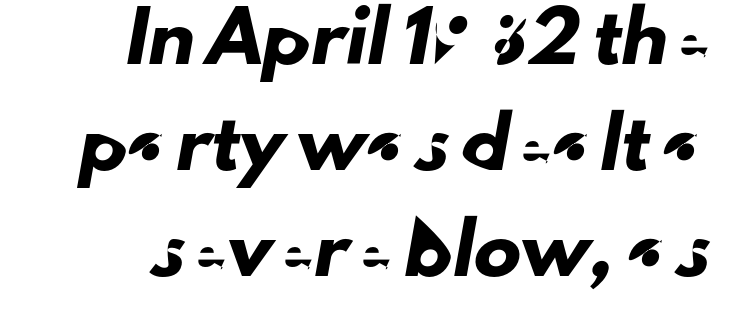
{"serif": "no", "width": "normal", "stroke_contrast": "low", "x_height": "small", "monospaced": "no", "underline": "no", "line_spacing": "loose", "line_spacing_ratio": 2.26, "letter_spacing": "normal", "letter_spacing_em": 0.0, "glyph_px": 47}
